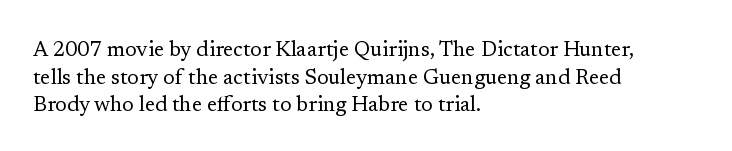
Every stem runs plumb, perpendicular to the baseline. Leftover space on each line is placed entirely after the last word. Check the space under the baseline: it is left empty. This reads as an unemphasized weight, regular at the heaviest. Caption: standard tracking, unaltered.
